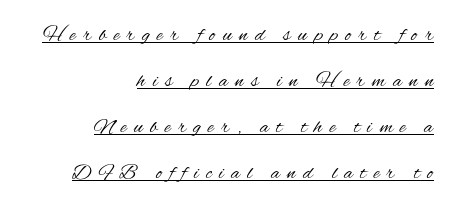
The image shows 21 px text type; set right-aligned, loose line spacing (2.19x), unusually wide letter spacing (+0.35 em), underlined.
